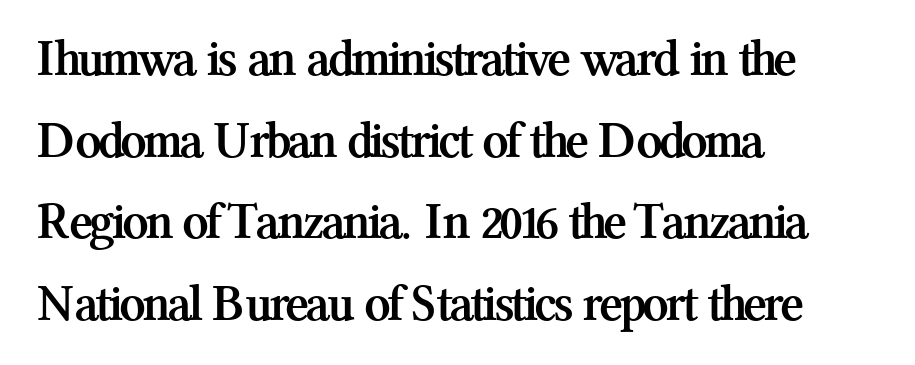
The image shows 52 px semibold serif type, upright; set left-aligned, normal line spacing (1.57x), normal letter spacing, not underlined; medium stroke contrast and a medium x-height.
